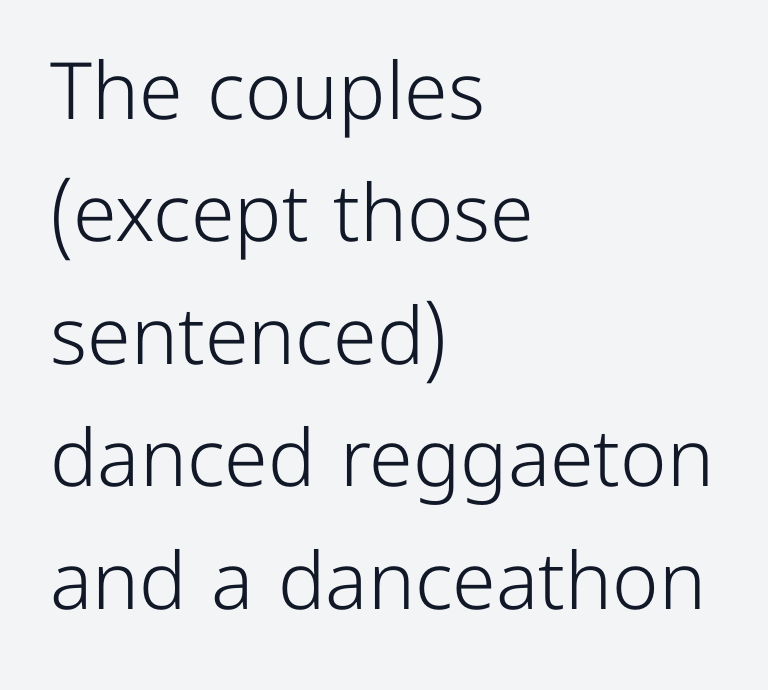
Q: Is the text bold? A: No.
Q: Is the text italic (slanted)? A: No, it is upright.
Q: Is the typeface a serif or a sans-serif typeface? A: Sans-serif.
Q: Is the text underlined? A: No.
Q: How is the paragraph aligned? A: Left-aligned.
Q: Is the spacing between letters normal or unusually wide? A: Normal.
Q: Is the spacing between lines tight, normal or loose? A: Normal.
Q: Width (condensed, normal, or wide)? A: Normal.
Q: Stroke contrast? A: Low.
Q: x-height? A: Medium.
Q: Monospaced? A: No.
